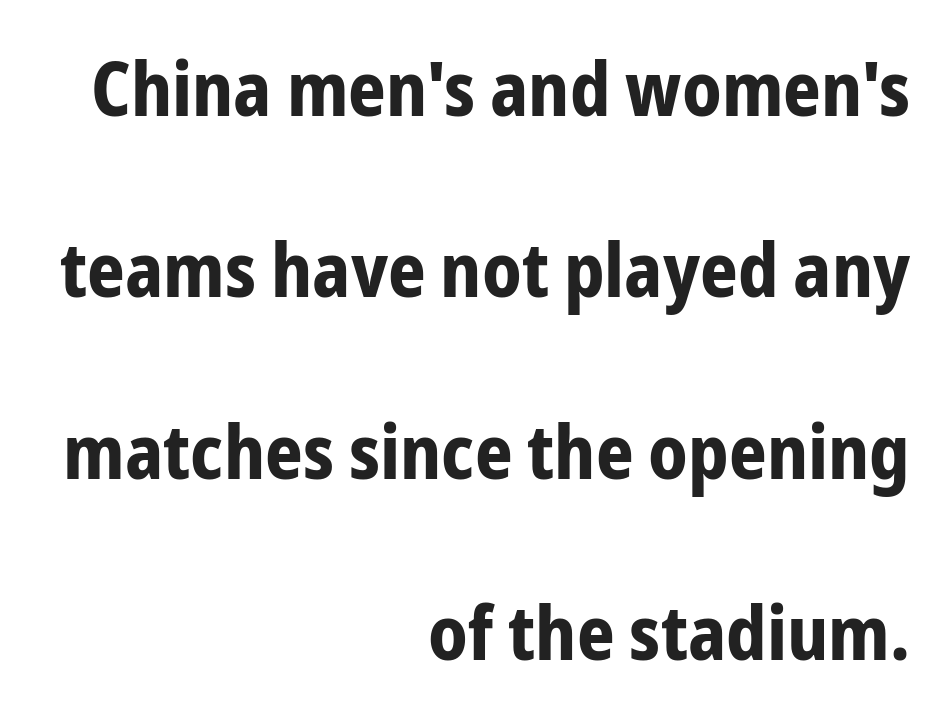
You can tell it's not italic because the verticals are truly vertical. What kind of face is this? One without serifs — a sans. The passage shown is typed in a proportional face where columns would drift. Whoever set this chose breathing room over compactness in the vertical rhythm. Strokes here are thick enough to call this a true bold. Nobody drew a line under any word here.
